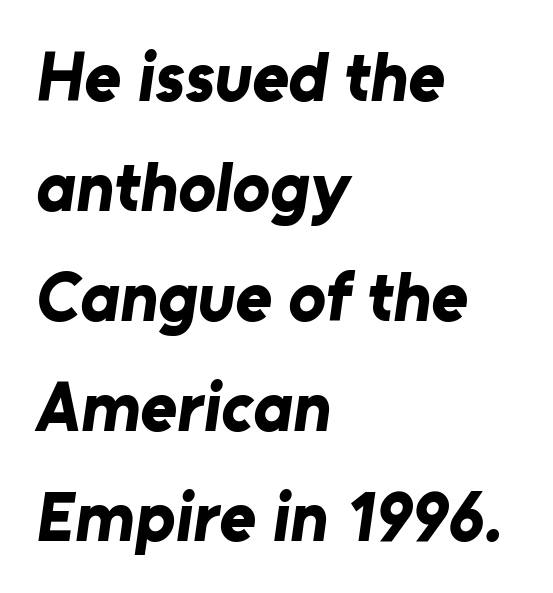
Q: Is the text bold? A: Yes.
Q: Is the typeface a serif or a sans-serif typeface? A: Sans-serif.
Q: Is the text underlined? A: No.
Q: How is the paragraph aligned? A: Left-aligned.
Q: Is the spacing between letters normal or unusually wide? A: Normal.
Q: Is the spacing between lines tight, normal or loose? A: Normal.
Q: Width (condensed, normal, or wide)? A: Normal.
Q: Stroke contrast? A: Low.
Q: x-height? A: Medium.
Q: Monospaced? A: No.
